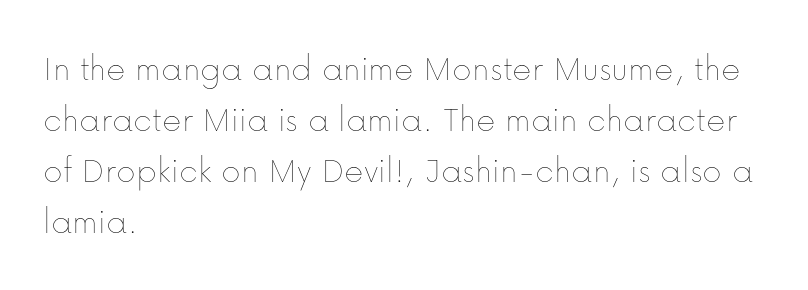
The image shows 37 px thin type, upright; set left-aligned, normal line spacing (1.38x), normal letter spacing, not underlined; low stroke contrast and a medium x-height.
